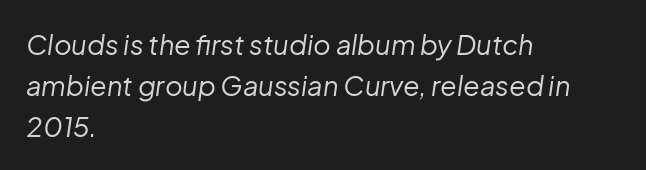
The image shows 27 px text type, italic (leaning right); set left-aligned, normal line spacing (1.52x), normal letter spacing, not underlined.
